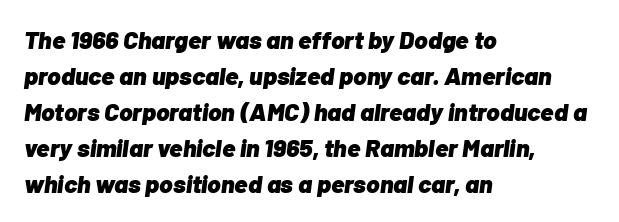
{"italic": "yes", "lean": "right", "slant_degrees": 7, "bold": "yes", "underline": "no", "align": "left", "line_spacing": "normal", "line_spacing_ratio": 1.44, "letter_spacing": "normal", "letter_spacing_em": 0.0, "glyph_px": 25}
